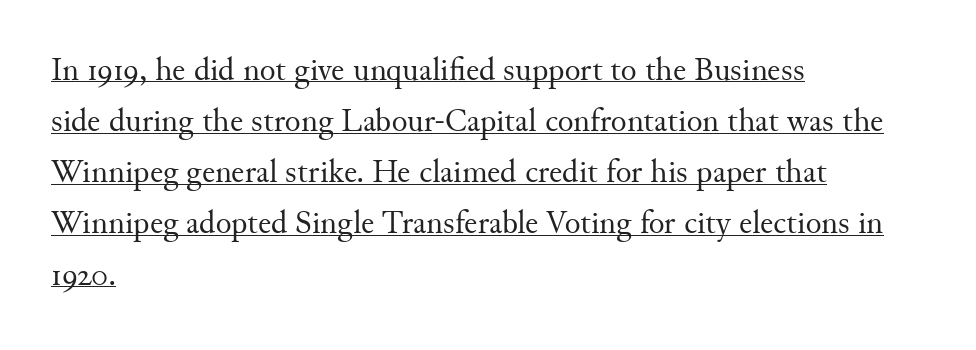
{"serif": "yes", "italic": "no", "bold": "no", "weight": "regular", "width": "normal", "stroke_contrast": "medium", "x_height": "small", "monospaced": "no", "underline": "yes", "align": "left", "line_spacing": "normal", "line_spacing_ratio": 1.55, "letter_spacing": "normal", "letter_spacing_em": 0.0, "glyph_px": 33}
